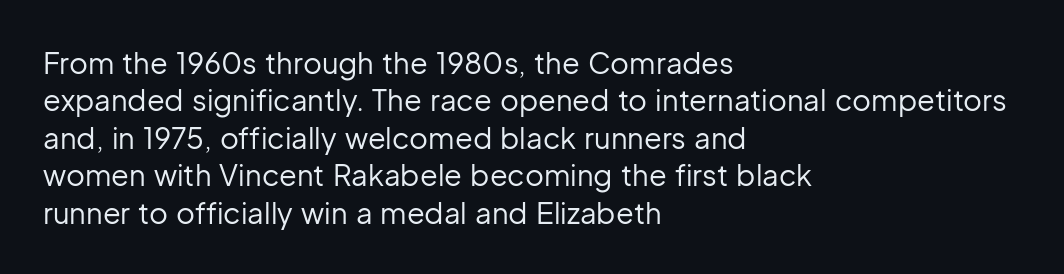
Q: Is the text bold? A: No.
Q: Is the text italic (slanted)? A: No, it is upright.
Q: Is the typeface a serif or a sans-serif typeface? A: Sans-serif.
Q: Is the text underlined? A: No.
Q: How is the paragraph aligned? A: Left-aligned.
Q: Is the spacing between letters normal or unusually wide? A: Normal.
Q: Is the spacing between lines tight, normal or loose? A: Normal.
Q: Width (condensed, normal, or wide)? A: Normal.
Q: Stroke contrast? A: Low.
Q: x-height? A: Medium.
Q: Monospaced? A: No.
